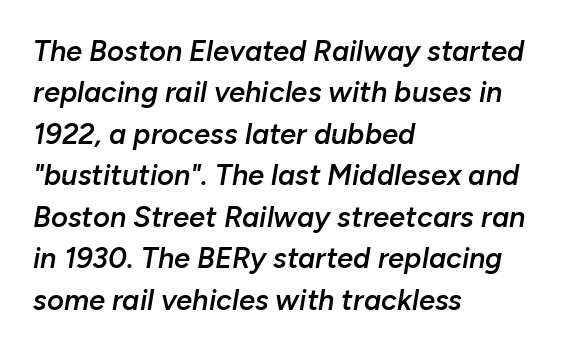
The image shows 29 px semibold type, italic (leaning right); set left-aligned, normal line spacing (1.43x), normal letter spacing, not underlined; low stroke contrast and a medium x-height.
